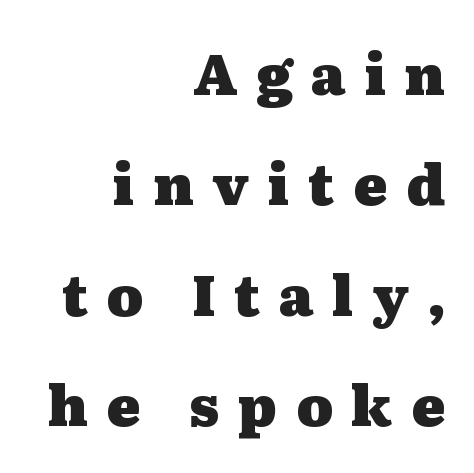
{"serif": "yes", "italic": "no", "bold": "yes", "weight": "heavy", "width": "wide", "stroke_contrast": "medium", "x_height": "medium", "monospaced": "no", "underline": "no", "align": "right", "line_spacing": "loose", "line_spacing_ratio": 1.97, "letter_spacing": "wide", "letter_spacing_em": 0.33, "glyph_px": 56}
